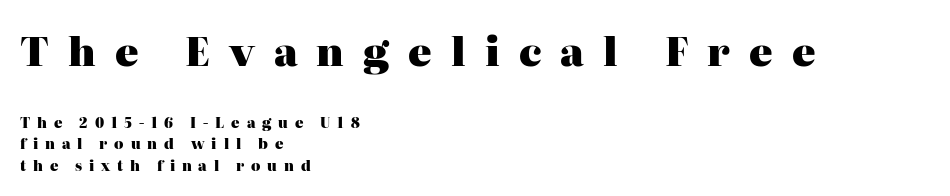
The letters are spread apart with noticeably loose tracking. How would I describe the line gaps? Plain and ordinary. Letterform terminals end in serifs throughout the passage. Set as a true bold cut, around the 700 mark.
